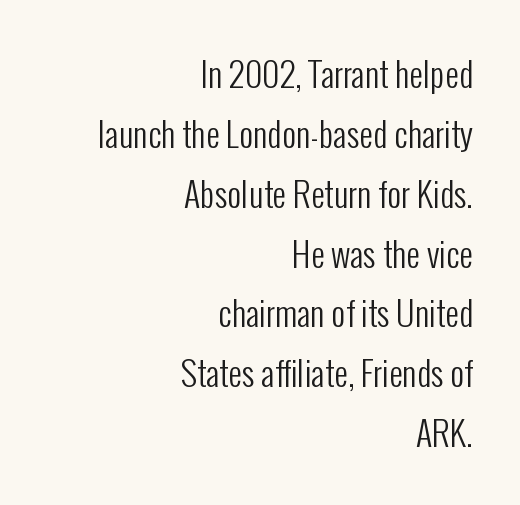
Q: Is the text bold? A: No.
Q: Is the text italic (slanted)? A: No, it is upright.
Q: Is the typeface a serif or a sans-serif typeface? A: Sans-serif.
Q: Is the text underlined? A: No.
Q: How is the paragraph aligned? A: Right-aligned.
Q: Is the spacing between letters normal or unusually wide? A: Normal.
Q: Width (condensed, normal, or wide)? A: Condensed.
Q: Stroke contrast? A: Low.
Q: x-height? A: Medium.
Q: Monospaced? A: No.
